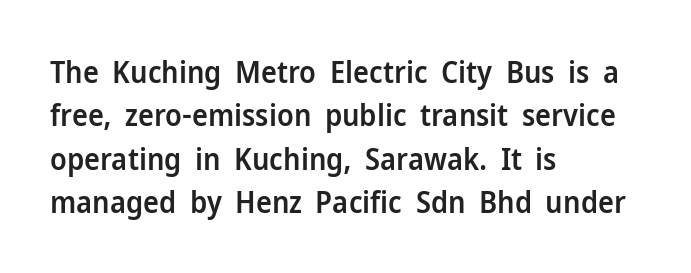
Words float on clear page, feet unadorned. The ragged edge is on the right, which tells us the setting is flush left. The glyphs have the mass of a demibold cut, below bold. The space between consecutive lines is moderate. You could not count columns in this text — the font is proportionally spaced. A sans-serif font was chosen for this passage.
